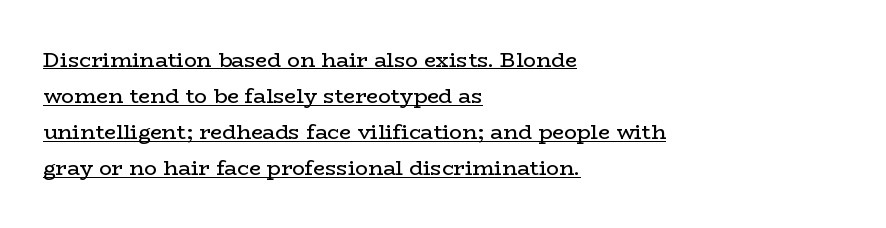
Spacing between characters is what you'd get straight out of the box. A rule runs beneath these lines of type. This is not heavy type; no bold has been used. If you drew a ruler down the left edge, every line would touch it. The lettering stays uniformly vertical, giving the passage a roman look.
